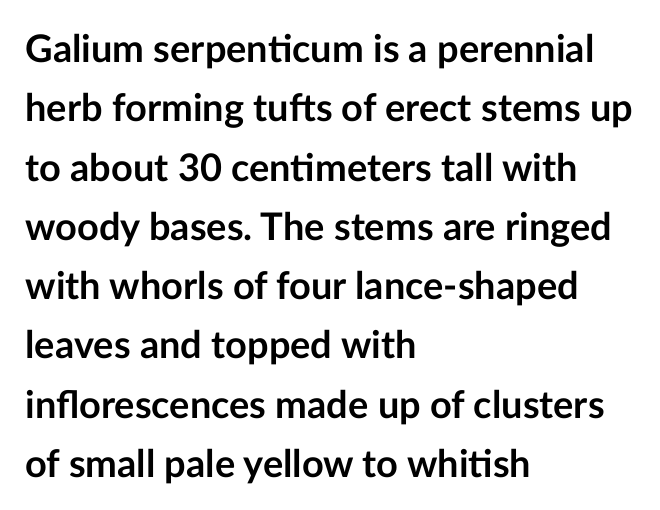
{"serif": "no", "italic": "no", "bold": "yes", "weight": "semibold", "width": "normal", "stroke_contrast": "low", "x_height": "medium", "monospaced": "no", "underline": "no", "align": "left", "line_spacing": "normal", "line_spacing_ratio": 1.56, "letter_spacing": "normal", "letter_spacing_em": 0.0, "glyph_px": 38}
